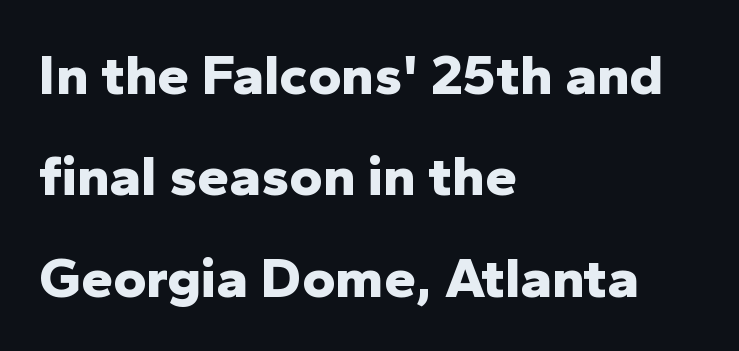
{"serif": "no", "italic": "no", "bold": "yes", "weight": "bold", "width": "normal", "stroke_contrast": "low", "x_height": "medium", "monospaced": "no", "underline": "no", "align": "left", "line_spacing_ratio": 1.78, "letter_spacing": "normal", "letter_spacing_em": 0.0, "glyph_px": 57}
